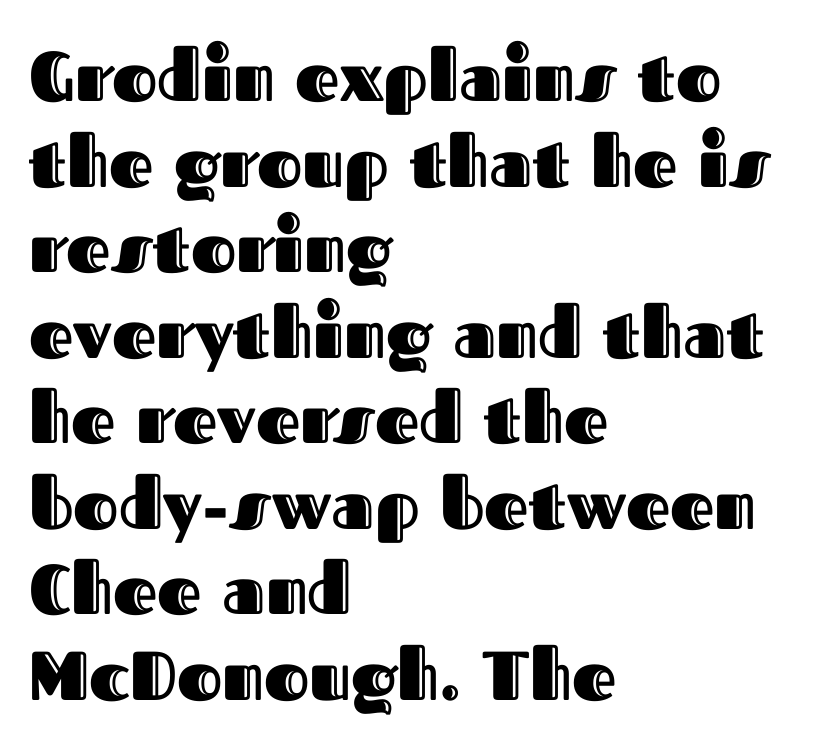
Varying glyph widths throughout — classic text-font behaviour. Check under the words: just untouched page. The paragraph shown leans on its left margin. Words appear dense and cohesive because spacing is normal.
